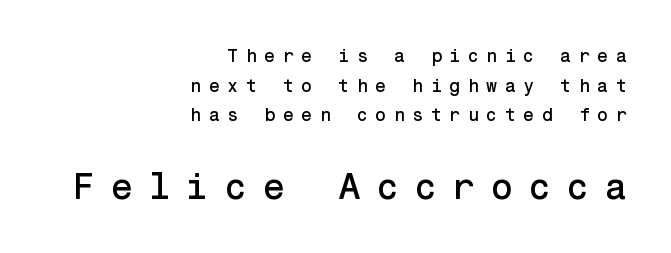
The image shows 37 px sans-serif type, upright; set right-aligned, normal line spacing (1.65x), unusually wide letter spacing (+0.41 em), not underlined; the second (bottom) block is 2.06x larger; low stroke contrast and a medium x-height.
